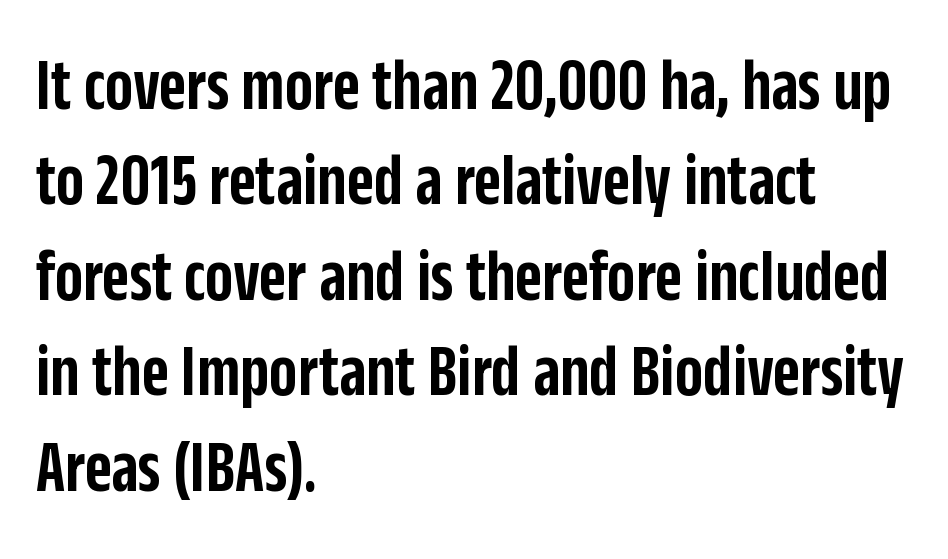
{"serif": "no", "italic": "no", "bold": "semi", "weight": "semibold", "width": "condensed", "stroke_contrast": "low", "x_height": "large", "monospaced": "no", "underline": "no", "align": "left", "line_spacing": "normal", "line_spacing_ratio": 1.29, "letter_spacing": "normal", "letter_spacing_em": 0.0, "glyph_px": 74}
